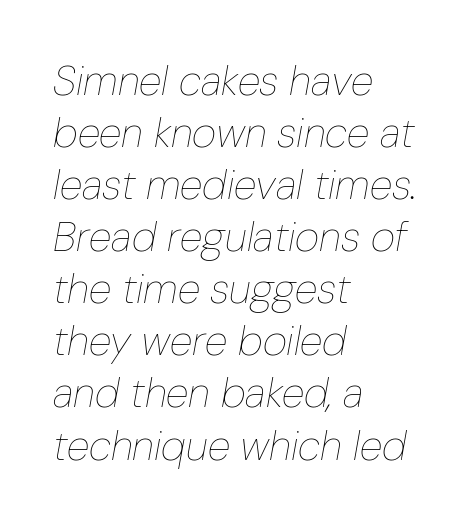
The passage shown is typed in a proportional face where columns would drift. A clean baseline with only descenders dipping below it. Inter-character spacing is left at the font's built-in metrics. The text carries the slant typical of an italic or oblique font. Ink coverage per letter is moderate at most. Compared with a centered layout, this one pins lines to the left instead.
